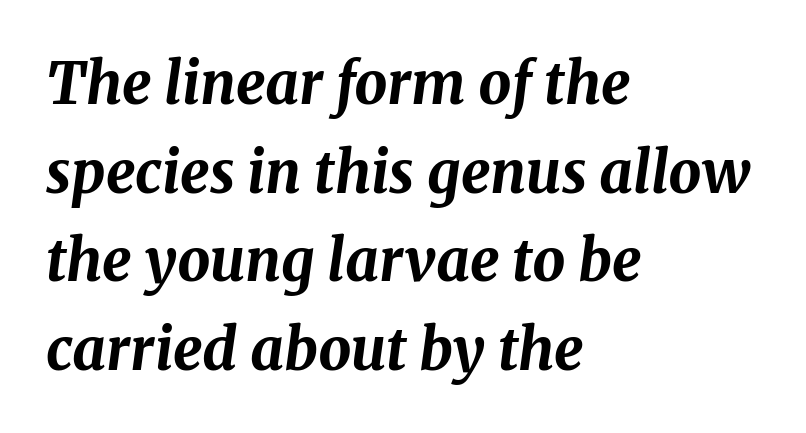
The image shows 58 px bold type, italic (leaning right); set left-aligned, normal line spacing (1.53x), normal letter spacing, not underlined; medium stroke contrast and a medium x-height.
